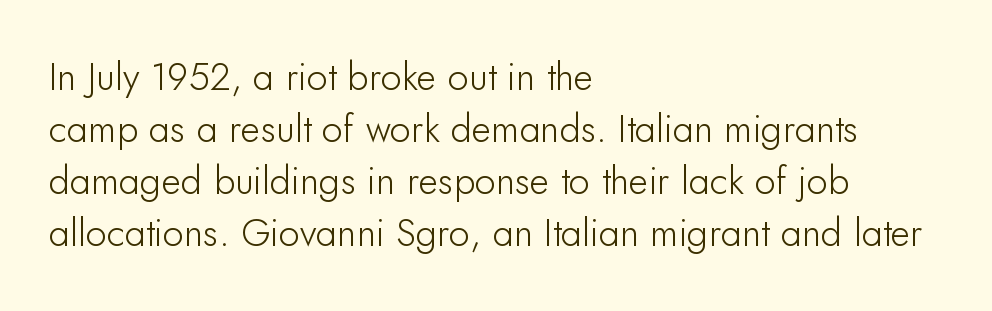
A classic flush-left, rag-right setting is used for this passage. I'd call this a sans setting — the letters go barefoot. Varying glyph widths throughout — classic text-font behaviour. Does the leading feel generous? No, just average.
